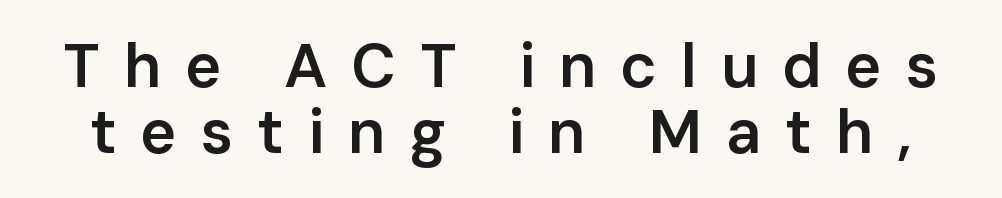
Q: Is the text bold? A: Semi-bold.
Q: Is the text italic (slanted)? A: No, it is upright.
Q: Is the typeface a serif or a sans-serif typeface? A: Sans-serif.
Q: Is the text underlined? A: No.
Q: Is the spacing between letters normal or unusually wide? A: Unusually wide.
Q: Is the spacing between lines tight, normal or loose? A: Tight.
Q: Width (condensed, normal, or wide)? A: Normal.
Q: Stroke contrast? A: Low.
Q: x-height? A: Medium.
Q: Monospaced? A: No.
